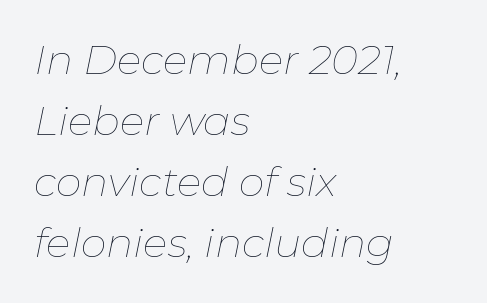
Designer's note — italics engaged. This rendering uses left alignment, leaving the right contour irregular. The rows are spaced the way most documents space them. These lines are rendered in a variable-pitch font.
